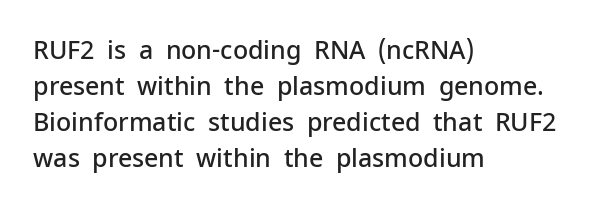
The image shows 25 px text type, upright; set left-aligned, normal line spacing (1.44x), normal letter spacing, not underlined.
